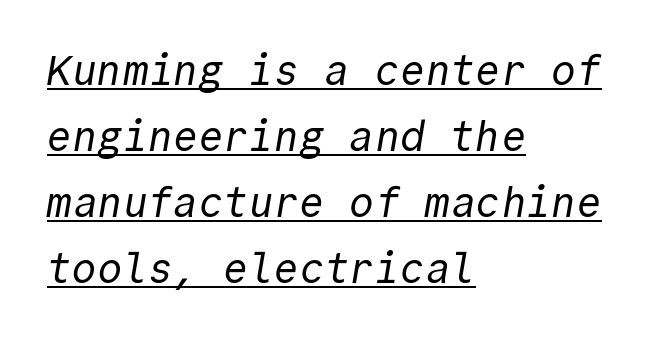
Q: Is the text bold? A: No.
Q: Is the typeface a serif or a sans-serif typeface? A: Sans-serif.
Q: Is the text underlined? A: Yes.
Q: How is the paragraph aligned? A: Left-aligned.
Q: Is the spacing between letters normal or unusually wide? A: Normal.
Q: Is the spacing between lines tight, normal or loose? A: Normal.
Q: Width (condensed, normal, or wide)? A: Normal.
Q: x-height? A: Medium.
Q: Monospaced? A: Yes.
